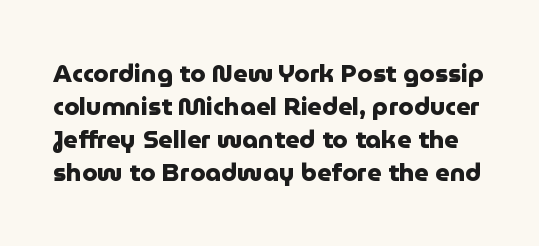
Line spacing here is normal. Posture: vertical. The letters are bold, with thick, heavy strokes. Tracking here is standard; glyphs follow each other at the usual distance. A clean baseline with only descenders dipping below it.
